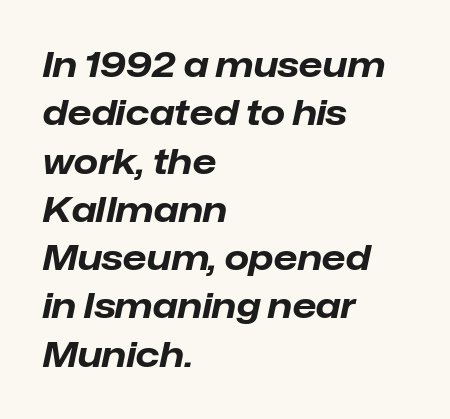
Letters rest on an invisible, unmarked baseline. Quick note: italic. This is heavy type, rendered in bold. The rag falls on the right side of this text block.
